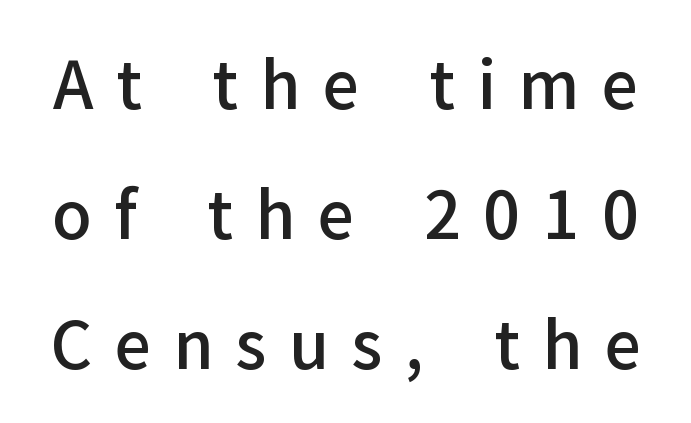
The image shows 65 px semibold sans-serif type, upright; set loose line spacing (2.0x), unusually wide letter spacing (+0.34 em), not underlined; low stroke contrast and a medium x-height.
